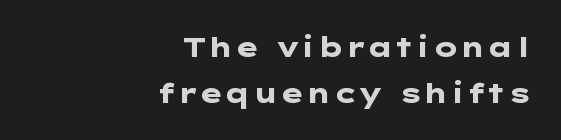
The image shows 27 px bold type, upright; set right-aligned, normal line spacing (1.69x), normal letter spacing, not underlined.
